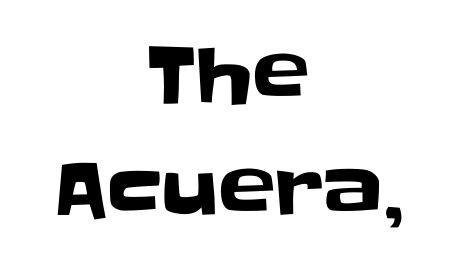
Q: Is the text italic (slanted)? A: No, it is upright.
Q: Is the typeface a serif or a sans-serif typeface? A: Sans-serif.
Q: Is the text underlined? A: No.
Q: How is the paragraph aligned? A: Centered.
Q: Is the spacing between letters normal or unusually wide? A: Normal.
Q: Is the spacing between lines tight, normal or loose? A: Normal.
Q: Width (condensed, normal, or wide)? A: Normal.
Q: Stroke contrast? A: Low.
Q: x-height? A: Large.
Q: Monospaced? A: No.
